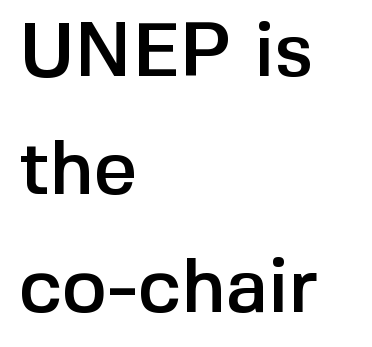
The image shows 76 px sans-serif type, upright; set left-aligned, normal line spacing (1.55x), normal letter spacing, not underlined; a medium x-height.
